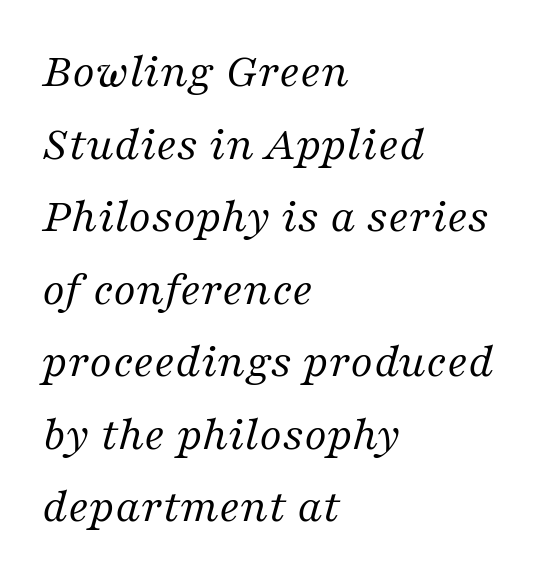
The image shows 49 px regular-weight serif type, italic (leaning right); set left-aligned, normal line spacing (1.48x), normal letter spacing, not underlined; medium stroke contrast and a medium x-height.
